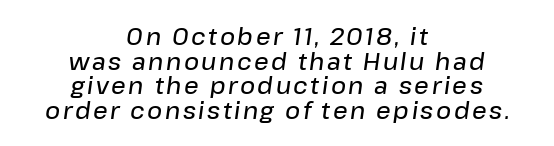
The space directly below the letters is spotless. Set as a demibold, roughly 600 on the weight scale. Interline gaps are noticeably narrow in this sample. Every character sits at an angle, as italics do. If you folded the block vertically in half, each line would mirror itself in length.
